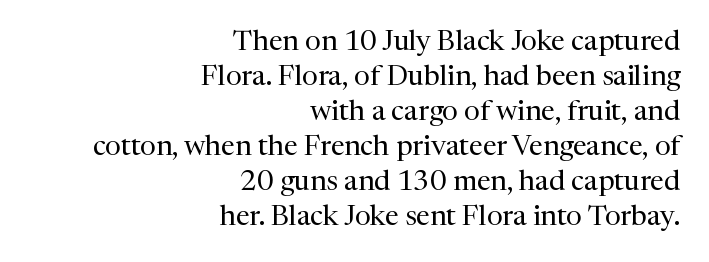
{"serif": "yes", "italic": "no", "bold": "no", "weight": "regular", "width": "normal", "stroke_contrast": "medium", "x_height": "medium", "monospaced": "no", "underline": "no", "align": "right", "line_spacing": "normal", "line_spacing_ratio": 1.25, "letter_spacing": "normal", "letter_spacing_em": 0.0, "glyph_px": 28}
